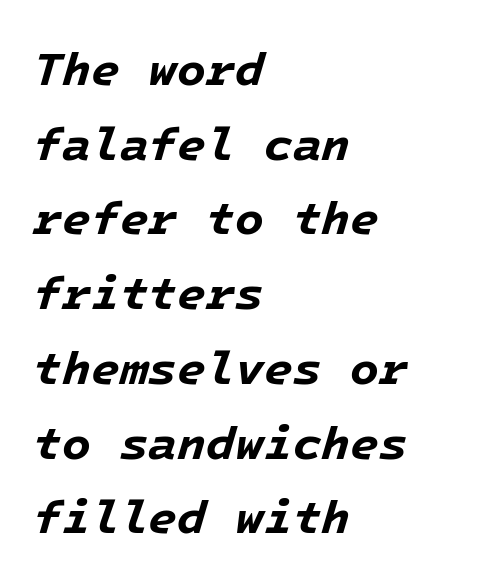
{"italic": "yes", "lean": "right", "slant_degrees": 16, "bold": "yes", "weight": "bold", "width": "normal", "stroke_contrast": "low", "x_height": "medium", "underline": "no", "align": "left", "line_spacing": "normal", "line_spacing_ratio": 1.59, "letter_spacing": "normal", "letter_spacing_em": 0.0, "glyph_px": 47}
